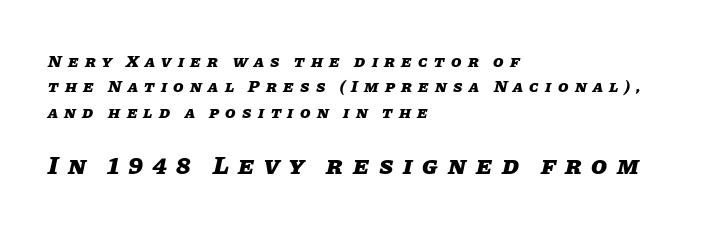
Students, this is bold: see how much ink each stroke carries. Quick note: underline off. It's the slanting kind of type. The passage shown stacks its lines at a standard gap. In this sample the second text group is rendered at the bigger scale.
